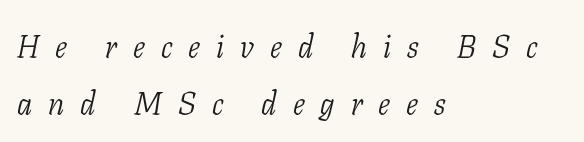
The image shows 32 px light, condensed serif type, italic (leaning right); set left-aligned, line spacing 1.77x, unusually wide letter spacing (+0.5 em), not underlined; low stroke contrast and a medium x-height.
